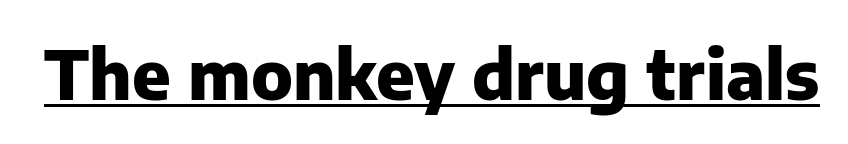
Q: Is the text bold? A: Yes.
Q: Is the text italic (slanted)? A: No, it is upright.
Q: Is the typeface a serif or a sans-serif typeface? A: Sans-serif.
Q: Is the text underlined? A: Yes.
Q: Is the spacing between letters normal or unusually wide? A: Normal.
Q: Width (condensed, normal, or wide)? A: Normal.
Q: Stroke contrast? A: Low.
Q: x-height? A: Medium.
Q: Monospaced? A: No.
